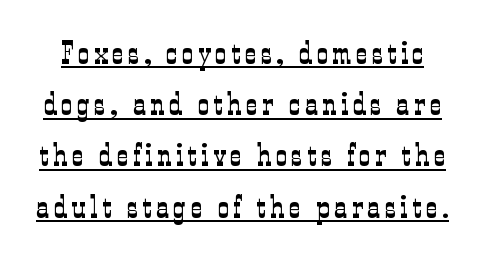
Think of a printed novel: that variable character pitch is what you see here. Leading matches the norm, producing a regular column. Rendered with straight, roman letterforms. You can see a thin bar hugging the bottom of the glyphs.
